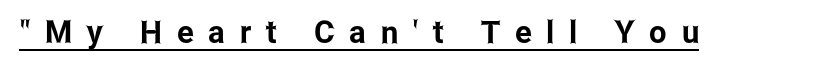
Looks like someone drew a line under every word here. Posture: vertical. The rendering uses natural spacing where letterforms have individual widths. The line texture is sparse and dotted thanks to wide tracking.
